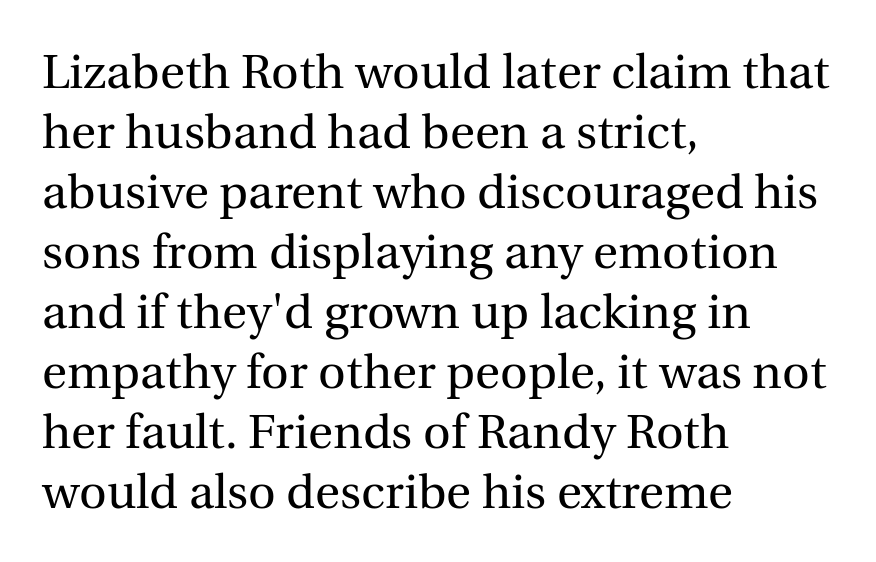
Q: Is the text bold? A: No.
Q: Is the text italic (slanted)? A: No, it is upright.
Q: Is the typeface a serif or a sans-serif typeface? A: Serif.
Q: Is the text underlined? A: No.
Q: How is the paragraph aligned? A: Left-aligned.
Q: Is the spacing between letters normal or unusually wide? A: Normal.
Q: Is the spacing between lines tight, normal or loose? A: Normal.
Q: Width (condensed, normal, or wide)? A: Normal.
Q: x-height? A: Medium.
Q: Monospaced? A: No.
